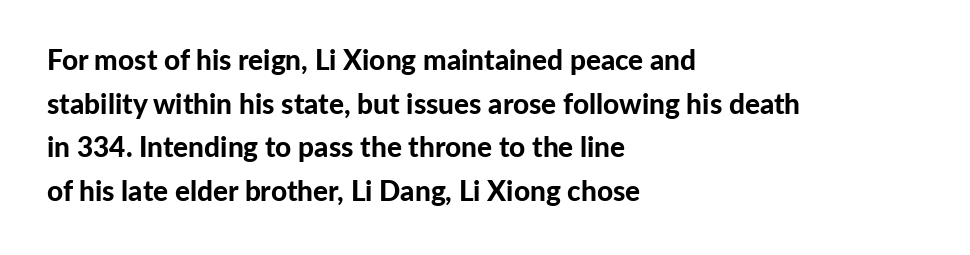
The image shows 28 px bold sans-serif type, upright; set left-aligned, normal line spacing (1.56x), normal letter spacing, not underlined; low stroke contrast and a medium x-height.
